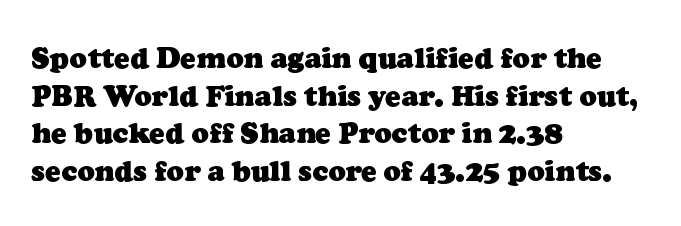
Q: Is the text bold? A: Yes.
Q: Is the typeface a serif or a sans-serif typeface? A: Serif.
Q: Is the text underlined? A: No.
Q: How is the paragraph aligned? A: Left-aligned.
Q: Is the spacing between letters normal or unusually wide? A: Normal.
Q: Is the spacing between lines tight, normal or loose? A: Normal.
Q: Width (condensed, normal, or wide)? A: Normal.
Q: Stroke contrast? A: Low.
Q: x-height? A: Medium.
Q: Monospaced? A: No.
